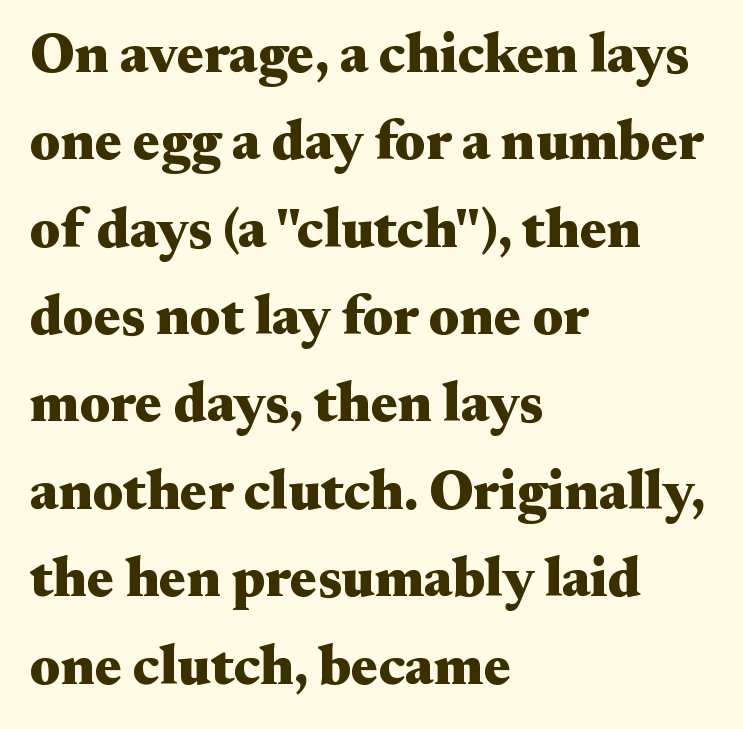
The image shows 56 px heavy, wide serif type, upright; set left-aligned, normal line spacing (1.56x), normal letter spacing, not underlined; medium stroke contrast and a small x-height.
